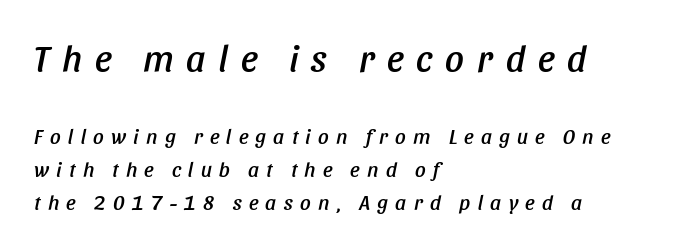
The image shows 37 px condensed type, italic (leaning right); set left-aligned, normal line spacing (1.58x), unusually wide letter spacing (+0.35 em), not underlined; the first (top) block is 1.76x larger; low stroke contrast and a large x-height.
